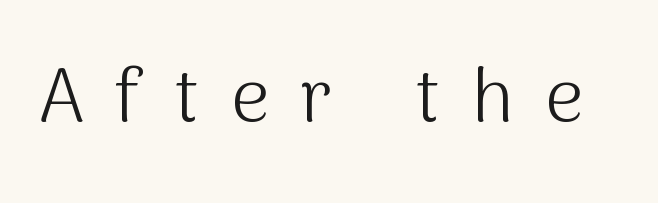
The image shows 76 px light sans-serif type, upright; set unusually wide letter spacing (+0.41 em), not underlined; medium stroke contrast and a medium x-height.
